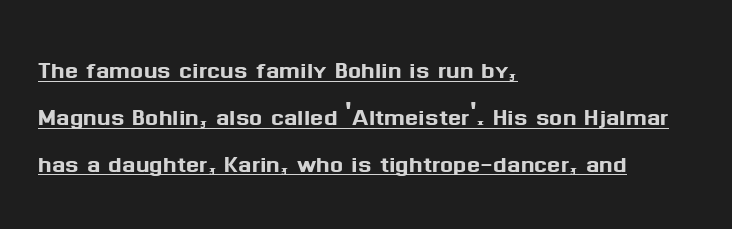
Q: Is the text italic (slanted)? A: No, it is upright.
Q: Is the typeface a serif or a sans-serif typeface? A: Sans-serif.
Q: Is the text underlined? A: Yes.
Q: How is the paragraph aligned? A: Left-aligned.
Q: Is the spacing between letters normal or unusually wide? A: Normal.
Q: Is the spacing between lines tight, normal or loose? A: Normal.
Q: Width (condensed, normal, or wide)? A: Normal.
Q: Stroke contrast? A: Medium.
Q: x-height? A: Medium.
Q: Monospaced? A: No.
